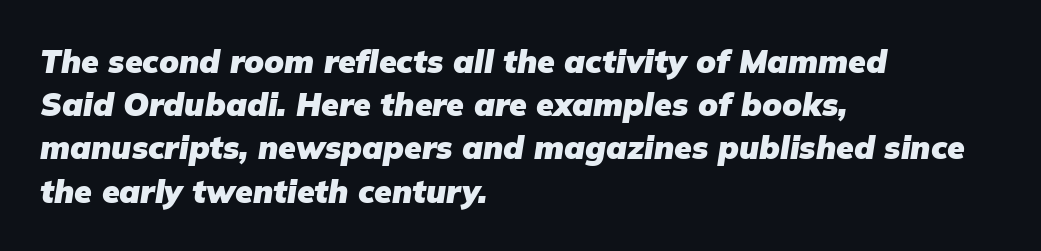
{"italic": "yes", "lean": "right", "slant_degrees": 9, "bold": "yes", "weight": "heavy", "width": "normal", "stroke_contrast": "low", "x_height": "medium", "monospaced": "no", "underline": "no", "align": "left", "line_spacing": "normal", "line_spacing_ratio": 1.35, "letter_spacing": "normal", "letter_spacing_em": 0.0, "glyph_px": 32}
